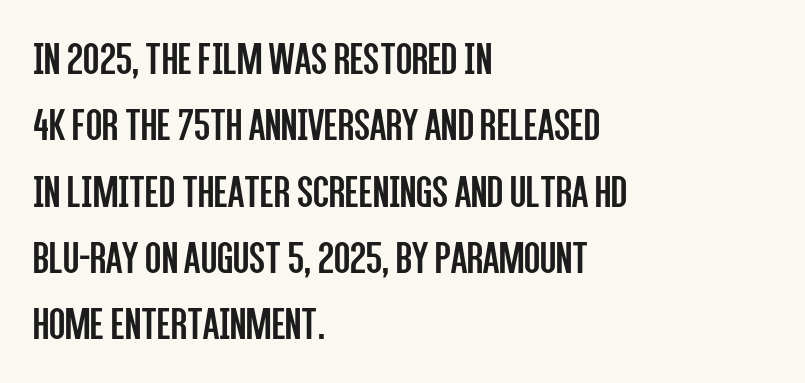
If you measured baseline to baseline, you'd find a middling distance. Looks like regular typesetting: each glyph gets only the width it needs. Unbolded letterforms with no extra heft. Each row of text sits above clean, open space. The letters carry no serifs — their stems end cleanly without finishing strokes.
